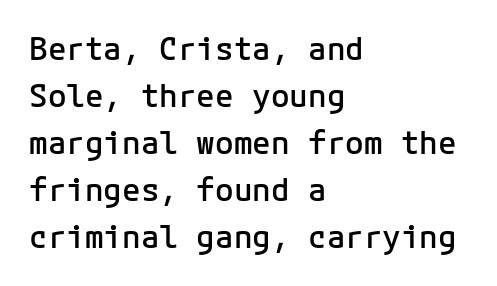
Posture: upright roman. The zone under the glyphs is completely vacant. Honestly, the row spacing looks completely unremarkable. The passage shown has conventional tracking throughout. Type style note: lacks serifs.
